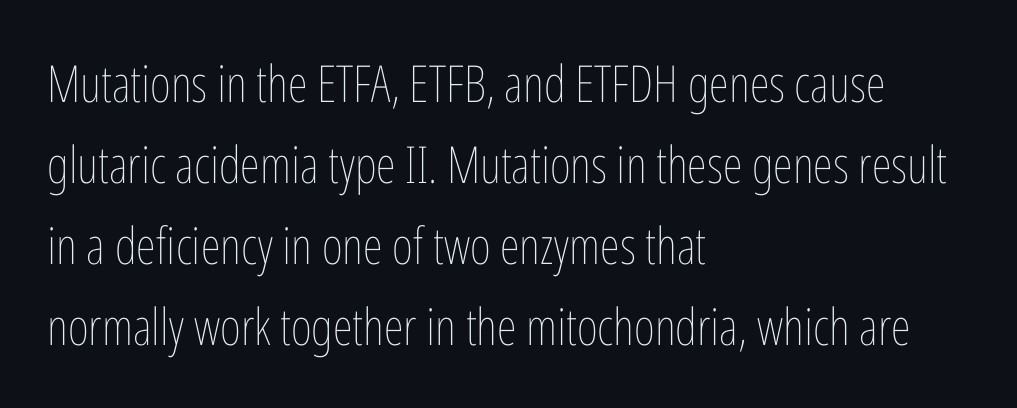
{"italic": "no", "bold": "no", "weight": "thin", "width": "condensed", "stroke_contrast": "low", "x_height": "medium", "monospaced": "no", "underline": "no", "align": "left", "line_spacing": "normal", "line_spacing_ratio": 1.59, "letter_spacing": "normal", "letter_spacing_em": 0.0, "glyph_px": 51}
